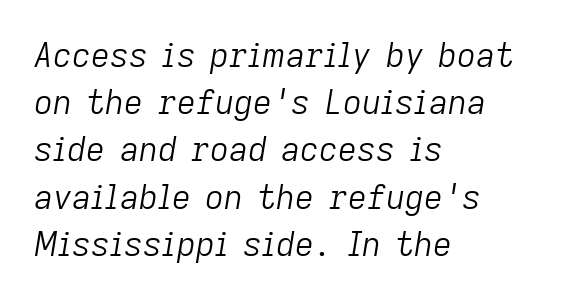
Nobody touched the tracking dial on this one. Characters are canted at an angle relative to the baseline's perpendicular. The foot of each line stays bare and open. Line starts are locked; line ends wander. Character widths vary here, with narrow letters taking less room than wide ones. Successive baselines arrive at the customary interval.
